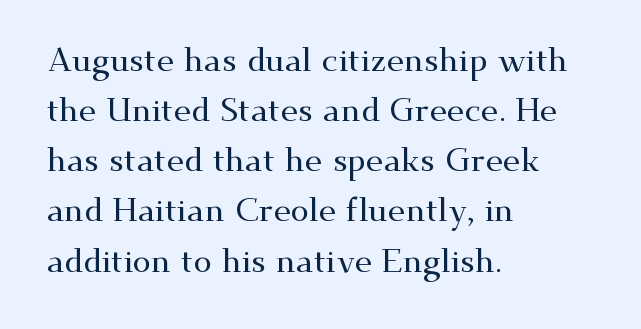
Q: Is the text italic (slanted)? A: No, it is upright.
Q: Is the typeface a serif or a sans-serif typeface? A: Serif.
Q: Is the text underlined? A: No.
Q: How is the paragraph aligned? A: Left-aligned.
Q: Is the spacing between letters normal or unusually wide? A: Normal.
Q: Is the spacing between lines tight, normal or loose? A: Normal.
Q: Width (condensed, normal, or wide)? A: Wide.
Q: Stroke contrast? A: Medium.
Q: x-height? A: Small.
Q: Monospaced? A: No.
